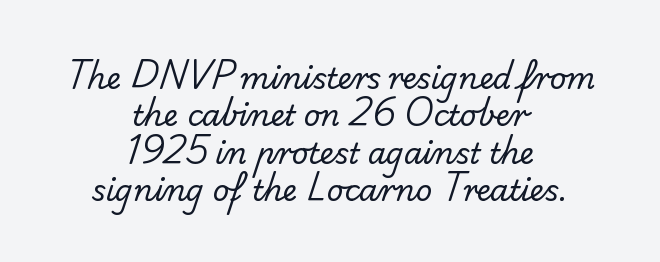
Stem width sits at or under what a default text font uses. Here the glyphs are tracked normally, forming tight word shapes. Glance below the letters and you will spot only blank space. The setting favours the middle, as headings and verse often do. The rendering uses natural spacing where letterforms have individual widths.
